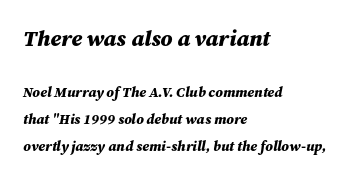
Plain, unruled lines of type. Weight check: bold — yes, fully. Tracking value appears to be zero — textbook default spacing. If you squint, the top block still reads clearly — it's the larger of the two. Interline gaps are noticeably wide in this sample. Alignment: flush left.
